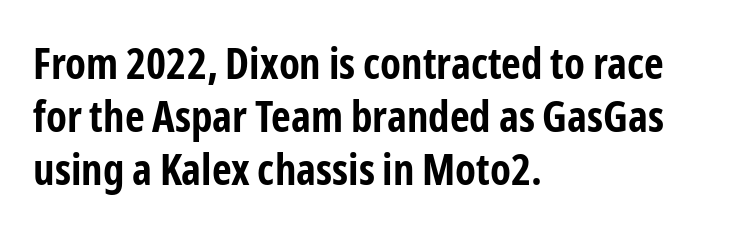
{"serif": "no", "italic": "no", "bold": "yes", "weight": "bold", "width": "condensed", "stroke_contrast": "low", "x_height": "medium", "monospaced": "no", "underline": "no", "align": "left", "line_spacing_ratio": 1.23, "letter_spacing": "normal", "letter_spacing_em": 0.0, "glyph_px": 43}
